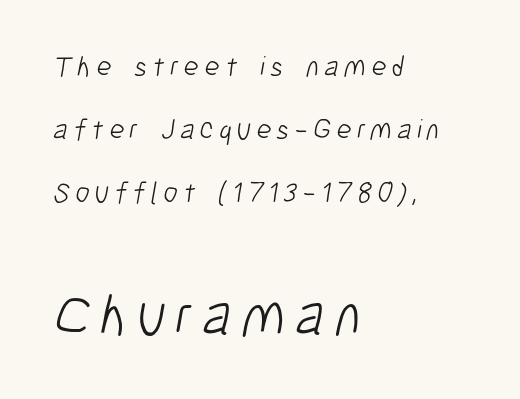
{"serif": "no", "bold": "no", "weight": "light", "width": "condensed", "stroke_contrast": "low", "x_height": "medium", "monospaced": "no", "underline": "no", "align": "left", "line_spacing": "loose", "line_spacing_ratio": 2.17, "larger_block": "second", "size_ratio": 2.0, "glyph_px": 58}
